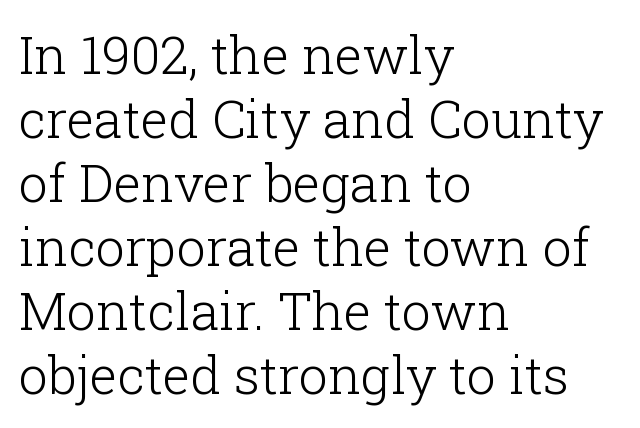
The image shows 52 px light serif type, upright; set left-aligned, line spacing 1.23x, normal letter spacing, not underlined; low stroke contrast and a medium x-height.
